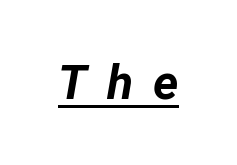
The image shows 48 px bold type, italic (leaning right); set unusually wide letter spacing (+0.41 em), underlined; low stroke contrast and a medium x-height.
